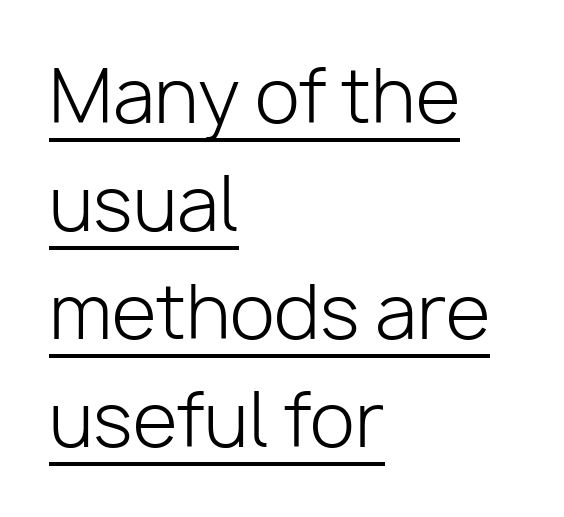
{"serif": "no", "italic": "no", "bold": "no", "weight": "light", "width": "normal", "stroke_contrast": "low", "x_height": "medium", "monospaced": "no", "underline": "yes", "align": "left", "line_spacing": "normal", "line_spacing_ratio": 1.48, "letter_spacing": "normal", "letter_spacing_em": 0.0, "glyph_px": 73}
